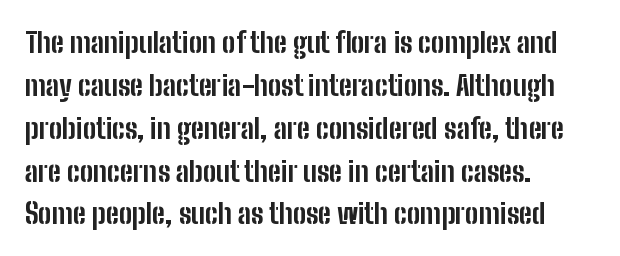
The lines are quadded left. Here the designer chose a conventional face with non-uniform glyph widths. The string is rendered with underlining switched off. The letters stand upright; this is a roman face. Observe the absence of serifs on each vertical stroke in this sample. The gaps between neighbouring characters are ordinary and unremarkable.
